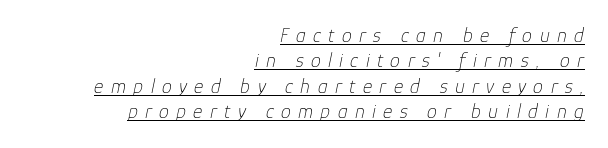
{"italic": "yes", "lean": "right", "slant_degrees": 12, "bold": "no", "underline": "yes", "align": "right", "line_spacing": "normal", "line_spacing_ratio": 1.27, "letter_spacing": "wide", "letter_spacing_em": 0.37, "glyph_px": 20}
